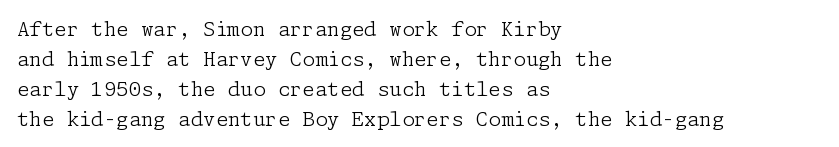
The face looks like a standard text weight, possibly lighter. A normal amount of white space separates one row of letters from the next. Line beginnings align vertically; line endings do not. The horizontal fit of the characters is conventional and even. The passage shown is not underscored anywhere.
